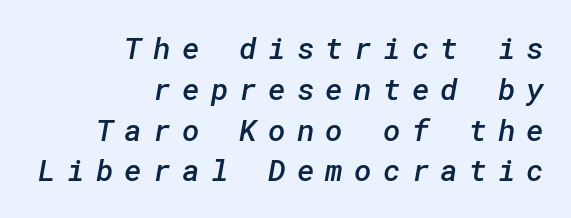
The image shows 30 px semibold sans-serif type; set right-aligned, normal line spacing (1.36x), unusually wide letter spacing (+0.37 em), not underlined; low stroke contrast and a medium x-height.
